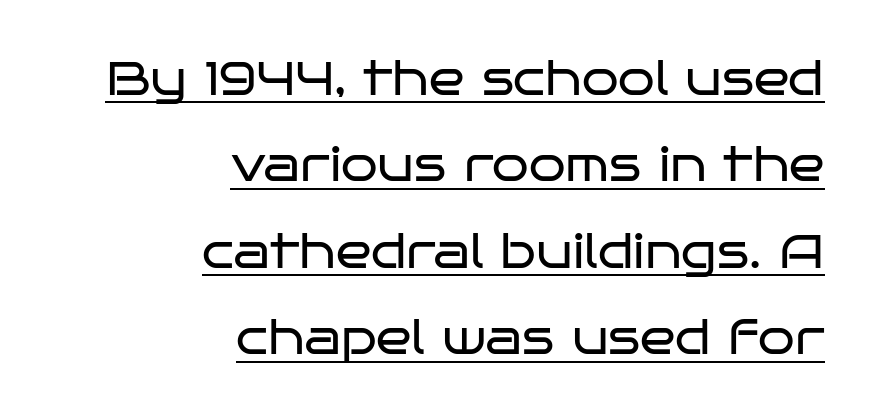
The image shows 47 px regular-weight, wide sans-serif type, upright; set right-aligned, line spacing 1.84x, normal letter spacing, underlined; low stroke contrast and a large x-height.
